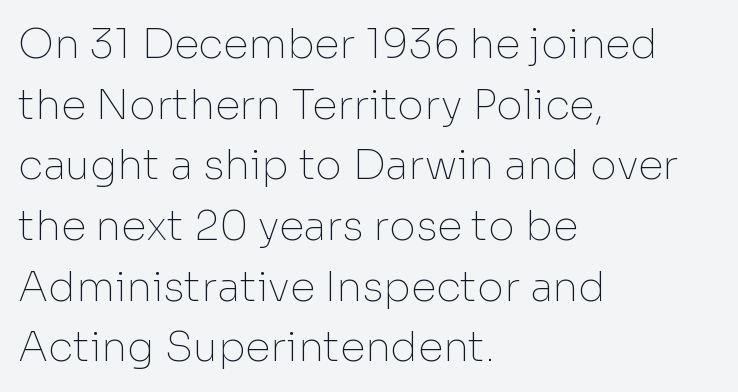
Q: Is the text bold? A: No.
Q: Is the text italic (slanted)? A: No, it is upright.
Q: Is the typeface a serif or a sans-serif typeface? A: Sans-serif.
Q: Is the text underlined? A: No.
Q: How is the paragraph aligned? A: Left-aligned.
Q: Is the spacing between letters normal or unusually wide? A: Normal.
Q: Is the spacing between lines tight, normal or loose? A: Normal.
Q: Width (condensed, normal, or wide)? A: Normal.
Q: Stroke contrast? A: Low.
Q: x-height? A: Medium.
Q: Monospaced? A: No.
